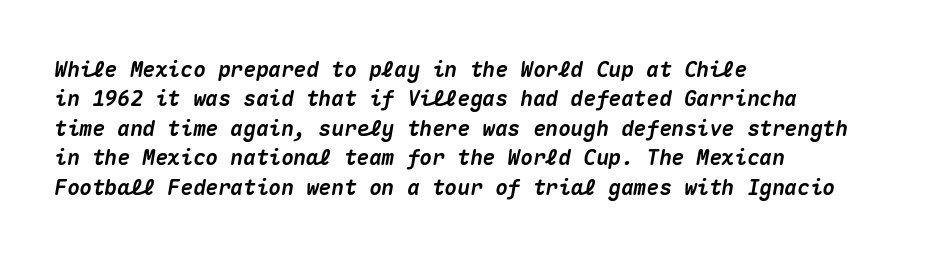
Vertical spacing — default. The words here are not underlined. The letterforms sit shoulder to shoulder at normal distance. These words are printed bold, with thick strokes throughout. Designer's note — italics engaged. A classic flush-left, rag-right setting is used for this passage.
